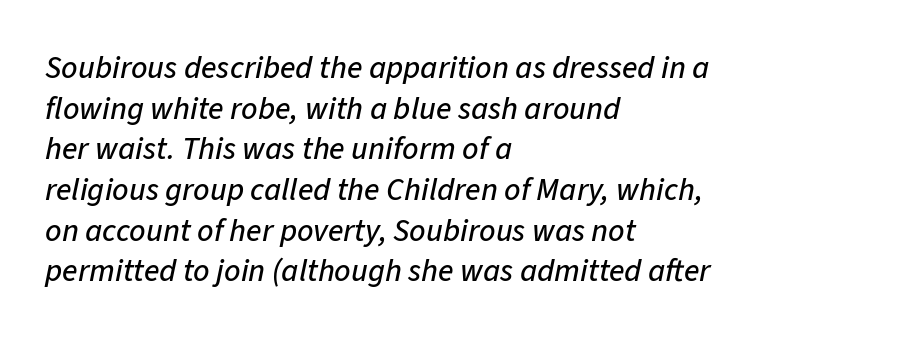
{"italic": "yes", "lean": "right", "slant_degrees": 11, "width": "normal", "stroke_contrast": "low", "x_height": "medium", "monospaced": "no", "underline": "no", "align": "left", "line_spacing": "normal", "line_spacing_ratio": 1.27, "letter_spacing": "normal", "letter_spacing_em": 0.0, "glyph_px": 32}
